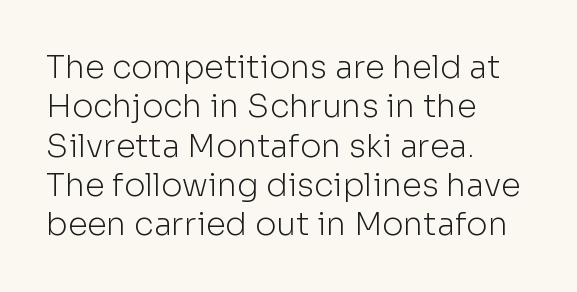
The image shows 32 px light sans-serif type, upright; set left-aligned, line spacing 1.23x, normal letter spacing, not underlined; low stroke contrast and a medium x-height.
